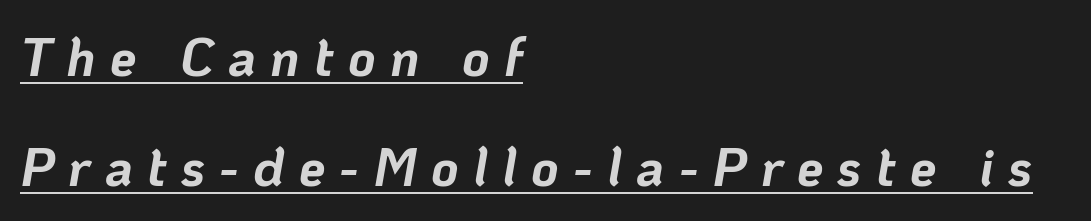
You can see a thin bar hugging the bottom of the glyphs. Heavy-handed strokes throughout: this text is bold. The paragraph shown leans on its left margin. This sample trades compactness for vertical openness between lines.
